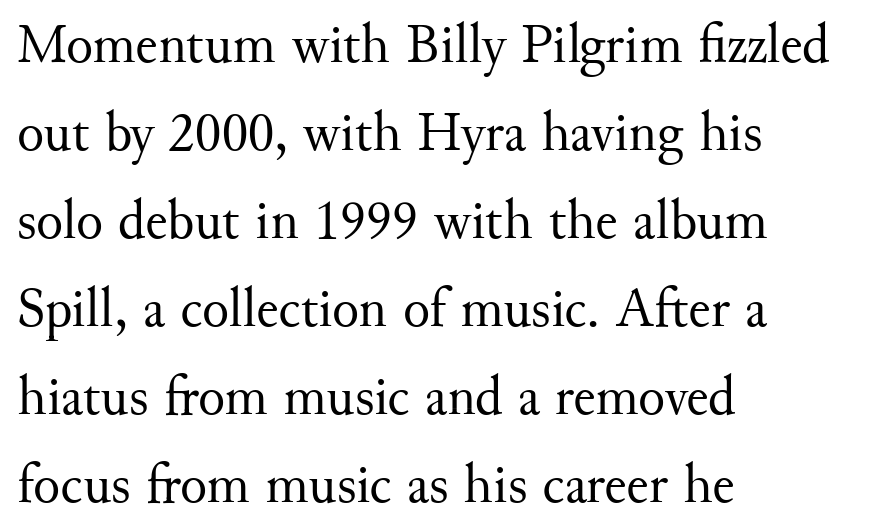
The image shows 56 px regular-weight serif type, upright; set left-aligned, normal line spacing (1.57x), normal letter spacing, not underlined; medium stroke contrast and a small x-height.
